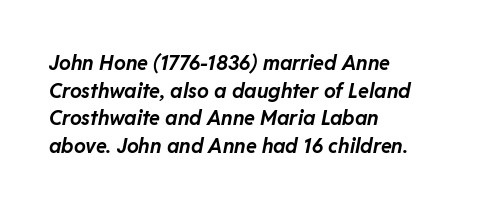
{"italic": "yes", "lean": "right", "slant_degrees": 11, "bold": "yes", "underline": "no", "align": "left", "line_spacing": "normal", "line_spacing_ratio": 1.38, "letter_spacing": "normal", "letter_spacing_em": 0.0, "glyph_px": 20}
